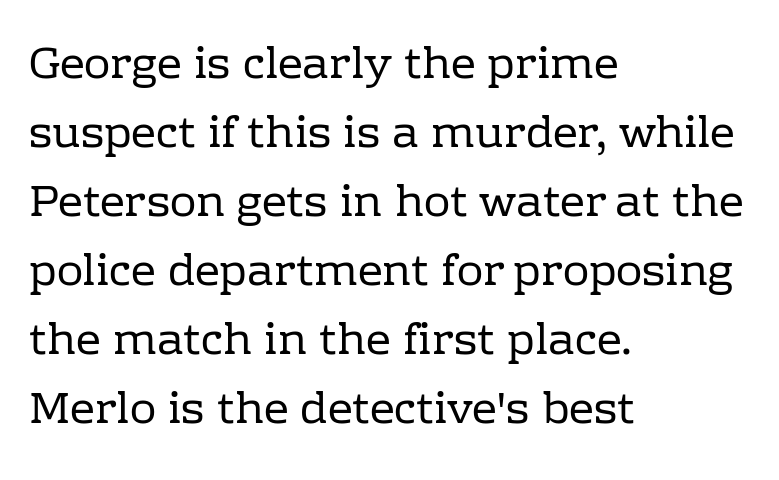
Q: Is the text bold? A: No.
Q: Is the text italic (slanted)? A: No, it is upright.
Q: Is the typeface a serif or a sans-serif typeface? A: Serif.
Q: Is the text underlined? A: No.
Q: How is the paragraph aligned? A: Left-aligned.
Q: Is the spacing between letters normal or unusually wide? A: Normal.
Q: Is the spacing between lines tight, normal or loose? A: Normal.
Q: Width (condensed, normal, or wide)? A: Normal.
Q: Stroke contrast? A: Low.
Q: x-height? A: Medium.
Q: Monospaced? A: No.
